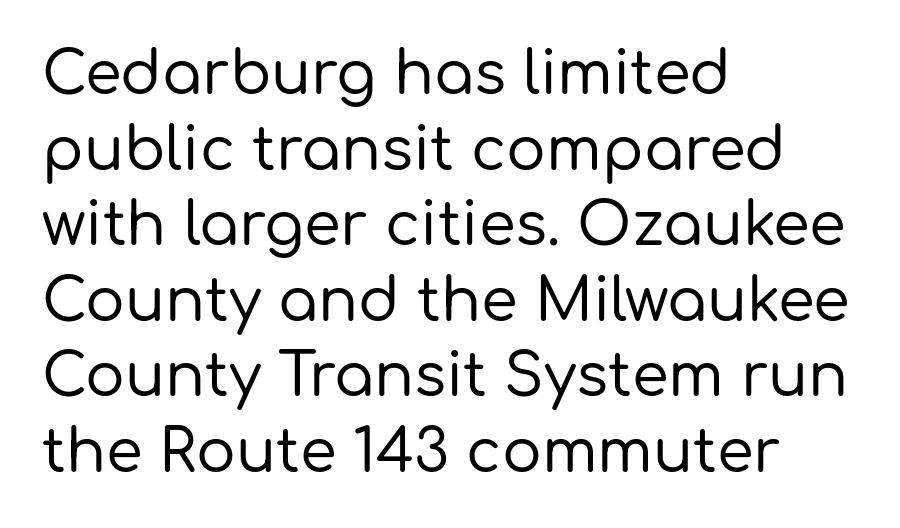
Each letter keeps its own natural width here, so spacing adapts to shape. Vertically, the passage feels balanced, rows spaced as you'd expect. Ordinary non-slanted type is in use. Rule under the text: the space is simply empty. The ragged edge is on the right, which tells us the setting is flush left. There is no visible air inserted between adjacent glyphs.
